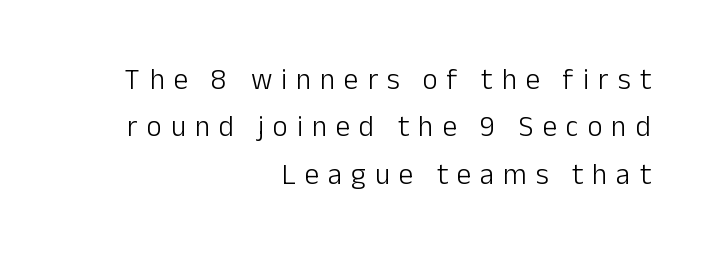
Bold? No — there's no thickening of the strokes. This rendering widens character spacing well past its baseline value. The foot of each line stays bare and open. Horizontal alignment here is rightward, an uncommon choice for prose.
